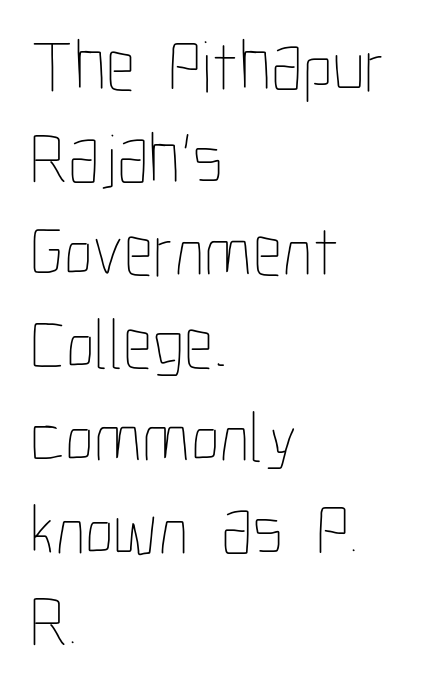
The image shows 73 px thin, condensed type, upright; set left-aligned, normal line spacing (1.27x), normal letter spacing, not underlined; low stroke contrast and a medium x-height.
